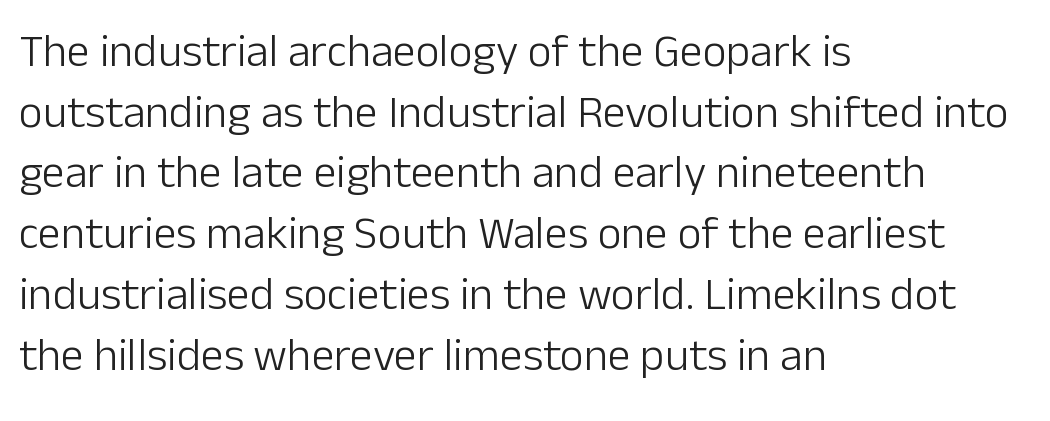
Q: Is the text bold? A: No.
Q: Is the text italic (slanted)? A: No, it is upright.
Q: Is the typeface a serif or a sans-serif typeface? A: Sans-serif.
Q: Is the text underlined? A: No.
Q: How is the paragraph aligned? A: Left-aligned.
Q: Is the spacing between letters normal or unusually wide? A: Normal.
Q: Is the spacing between lines tight, normal or loose? A: Normal.
Q: Width (condensed, normal, or wide)? A: Normal.
Q: Stroke contrast? A: Low.
Q: x-height? A: Medium.
Q: Monospaced? A: No.
